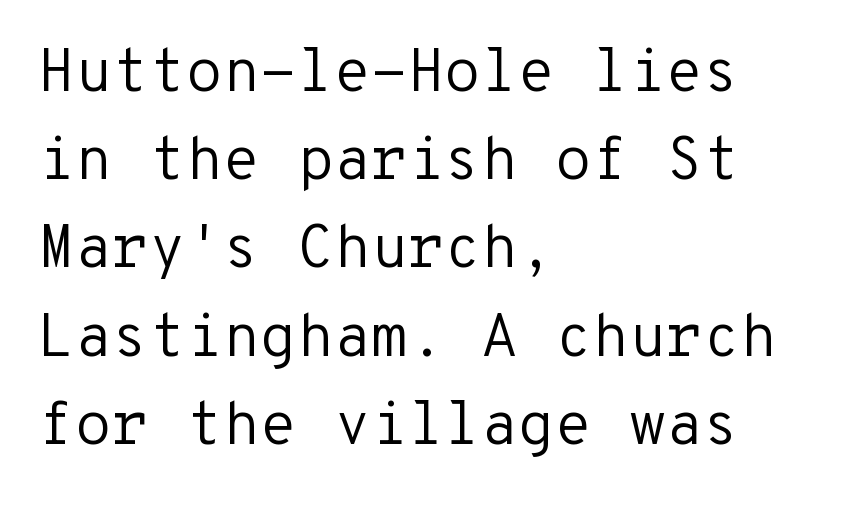
The image shows 60 px regular-weight sans-serif type, upright, monospaced; set left-aligned, normal line spacing (1.47x), normal letter spacing, not underlined; low stroke contrast and a medium x-height.
